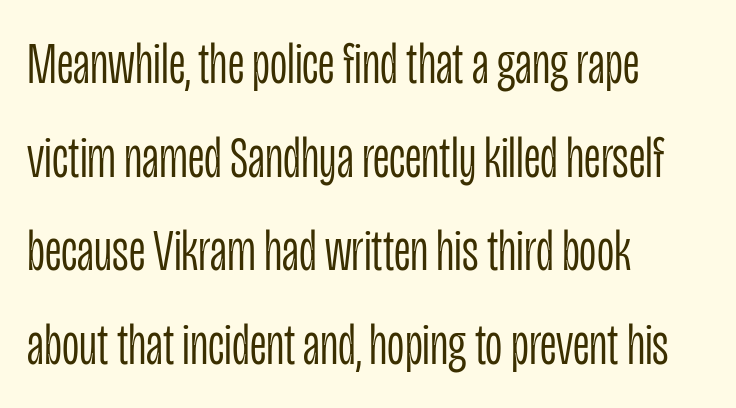
The image shows 60 px light, condensed sans-serif type, upright; set left-aligned, normal line spacing (1.56x), normal letter spacing, not underlined; low stroke contrast and a large x-height.
